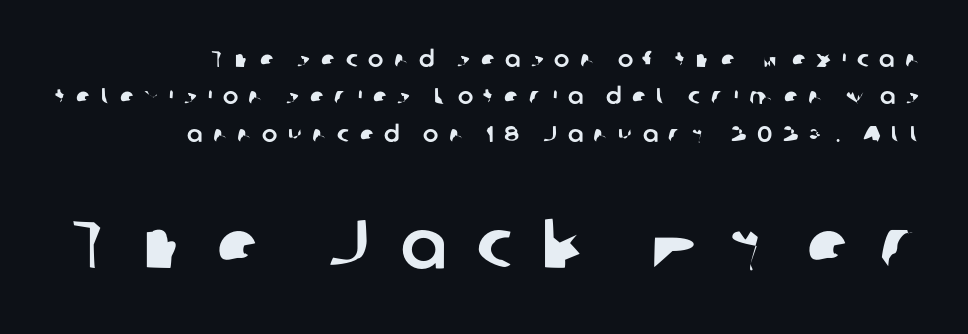
Typeset ragged left — the right edge is the straight one. The lower block of text is set noticeably larger than the block above it. Vertical spacing — default. Clear beneath every line of the passage.
